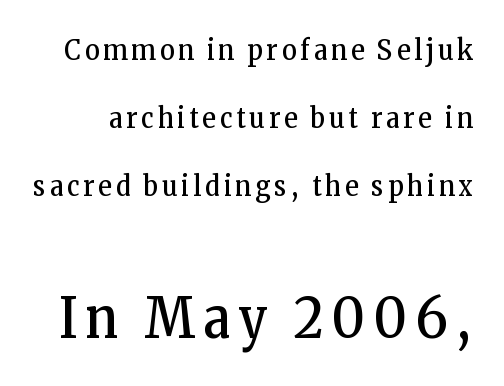
Q: Is the text bold? A: No.
Q: Is the text italic (slanted)? A: No, it is upright.
Q: Is the typeface a serif or a sans-serif typeface? A: Serif.
Q: Is the text underlined? A: No.
Q: Is the spacing between lines tight, normal or loose? A: Loose.
Q: Which block of text is set in a larger size, the first (top) or the second (bottom)? A: The second (bottom) one.
Q: Width (condensed, normal, or wide)? A: Condensed.
Q: Stroke contrast? A: Low.
Q: x-height? A: Medium.
Q: Monospaced? A: No.
